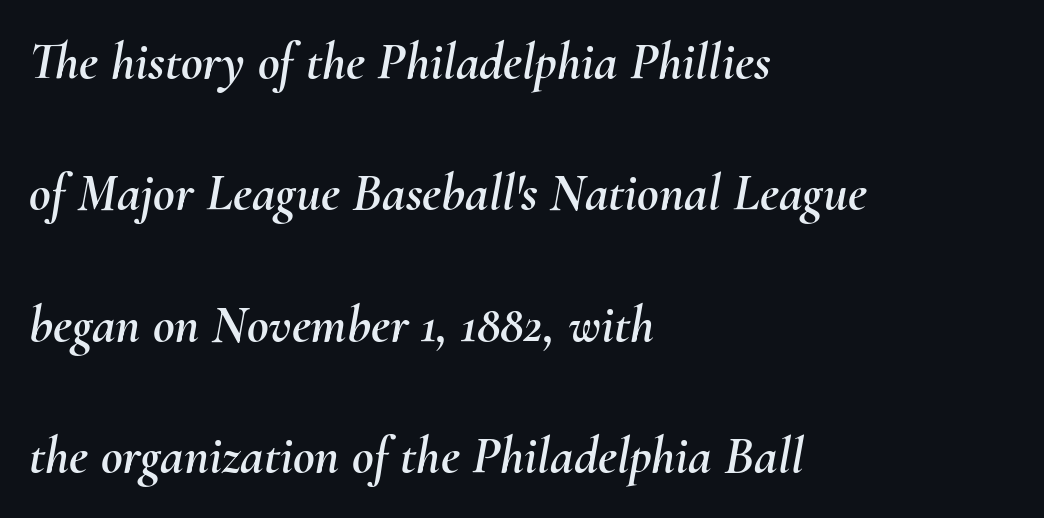
Q: Is the text italic (slanted)? A: Yes, it leans right by about 10 degrees.
Q: Is the text underlined? A: No.
Q: How is the paragraph aligned? A: Left-aligned.
Q: Is the spacing between letters normal or unusually wide? A: Normal.
Q: Is the spacing between lines tight, normal or loose? A: Loose.
Q: Width (condensed, normal, or wide)? A: Normal.
Q: Stroke contrast? A: Medium.
Q: x-height? A: Small.
Q: Monospaced? A: No.
